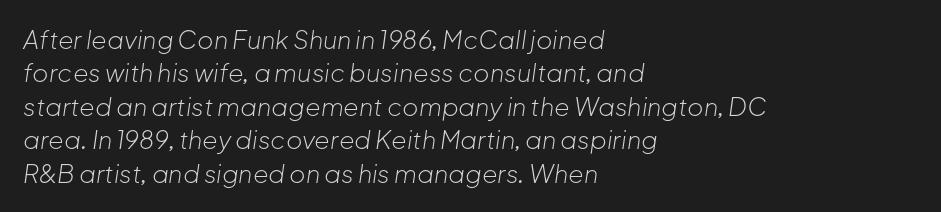
The image shows 25 px text type, italic (leaning right); set left-aligned, normal line spacing (1.34x), normal letter spacing, not underlined.
